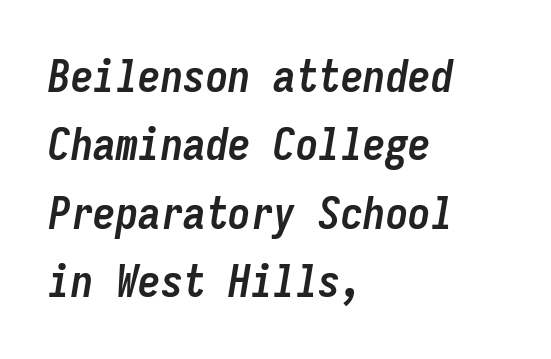
Q: Is the text bold? A: Yes.
Q: Is the text italic (slanted)? A: Yes, it leans right by about 9 degrees.
Q: Is the text underlined? A: No.
Q: How is the paragraph aligned? A: Left-aligned.
Q: Is the spacing between letters normal or unusually wide? A: Normal.
Q: Is the spacing between lines tight, normal or loose? A: Normal.
Q: Width (condensed, normal, or wide)? A: Condensed.
Q: Stroke contrast? A: Low.
Q: x-height? A: Medium.
Q: Monospaced? A: Yes.
